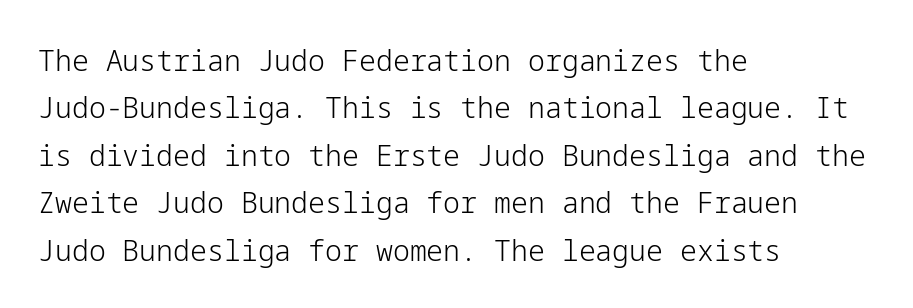
The lettering holds an erect, upright posture throughout. If you measured baseline to baseline, you'd find a middling distance. The characters are drawn with everyday or finer stroke widths. Descenders are the only things crossing below the line.
